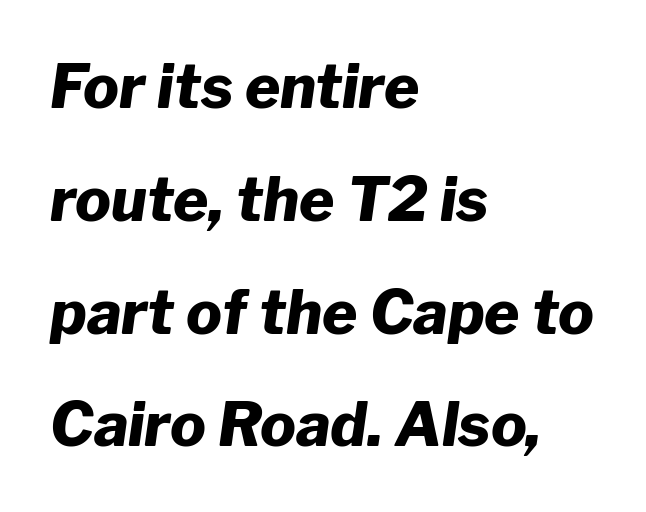
The image shows 60 px heavy type, italic (leaning right); set left-aligned, line spacing 1.88x, normal letter spacing, not underlined; low stroke contrast and a medium x-height.
